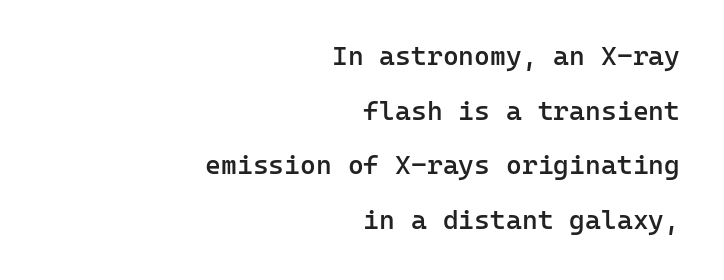
The image shows 27 px text type, upright; set right-aligned, loose line spacing (2.02x), normal letter spacing, not underlined.
